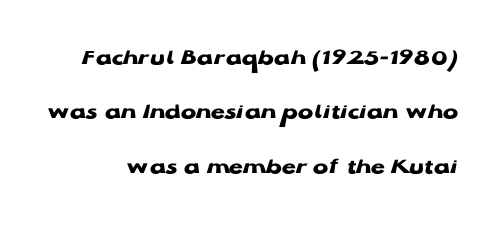
The image shows 23 px bold type, upright; set loose line spacing (2.36x), normal letter spacing, not underlined.
